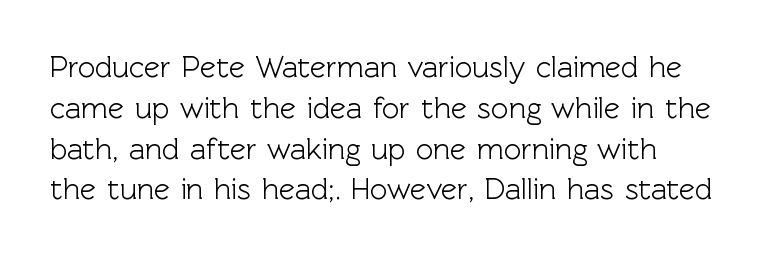
One glance says typical: line gaps are just what's usual. Check the space under the baseline: it is left empty. The letters advance in unequal steps, a hallmark of proportional type. Observe the ordinary spacing: letters are neighbours, not strangers.
